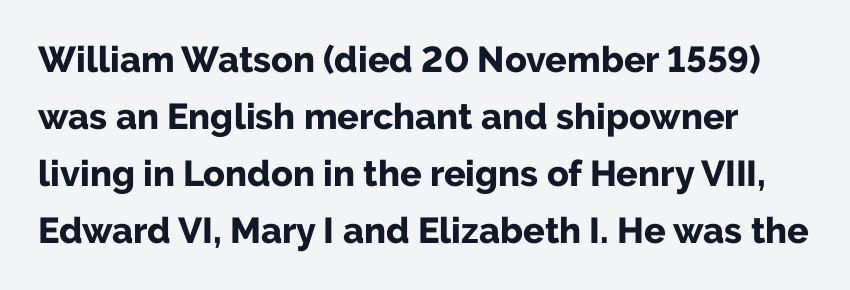
The image shows 36 px bold sans-serif type, upright; set normal line spacing (1.58x), normal letter spacing, not underlined; low stroke contrast and a medium x-height.
